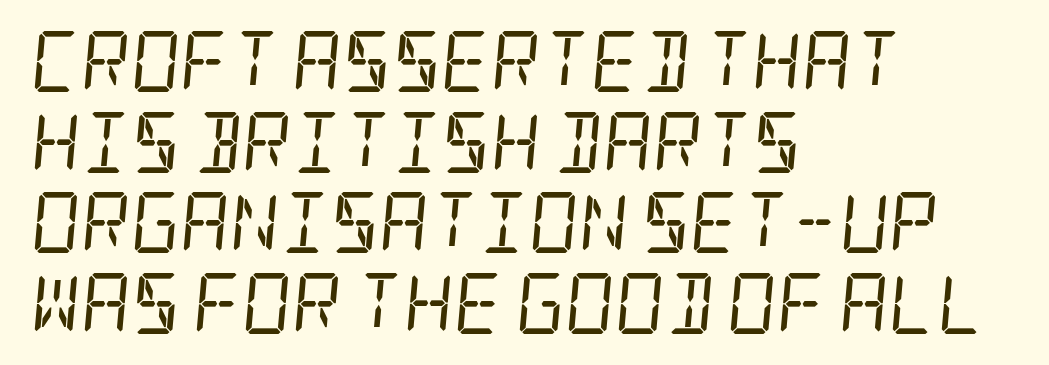
{"serif": "yes", "italic": "yes", "lean": "right", "slant_degrees": 5, "bold": "no", "weight": "regular", "width": "condensed", "stroke_contrast": "low", "x_height": "large", "underline": "no", "align": "left", "line_spacing": "normal", "line_spacing_ratio": 1.32, "letter_spacing": "normal", "letter_spacing_em": 0.0, "glyph_px": 61}
